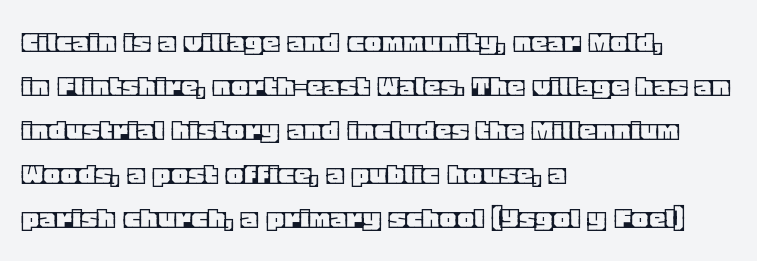
{"italic": "no", "width": "normal", "x_height": "large", "monospaced": "no", "underline": "no", "align": "left", "line_spacing": "normal", "line_spacing_ratio": 1.33, "letter_spacing": "normal", "letter_spacing_em": 0.0, "glyph_px": 33}
